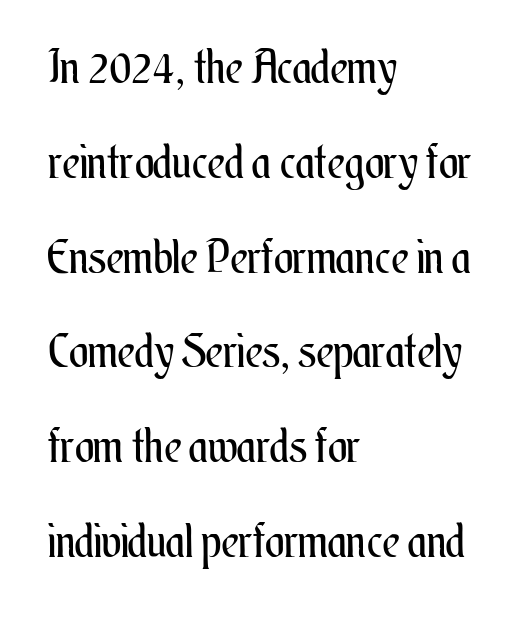
{"italic": "no", "bold": "no", "weight": "regular", "width": "condensed", "stroke_contrast": "medium", "x_height": "small", "monospaced": "no", "underline": "no", "align": "left", "line_spacing": "loose", "line_spacing_ratio": 2.06, "letter_spacing": "normal", "letter_spacing_em": 0.0, "glyph_px": 46}
